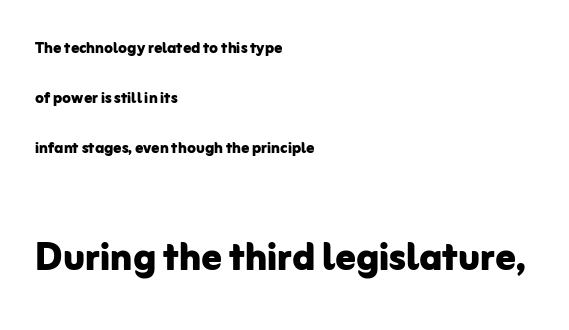
{"serif": "no", "italic": "no", "bold": "yes", "weight": "bold", "width": "normal", "stroke_contrast": "low", "x_height": "medium", "monospaced": "no", "underline": "no", "align": "left", "line_spacing": "loose", "line_spacing_ratio": 2.5, "letter_spacing": "normal", "letter_spacing_em": 0.0, "larger_block": "second", "size_ratio": 2.5, "glyph_px": 50}
